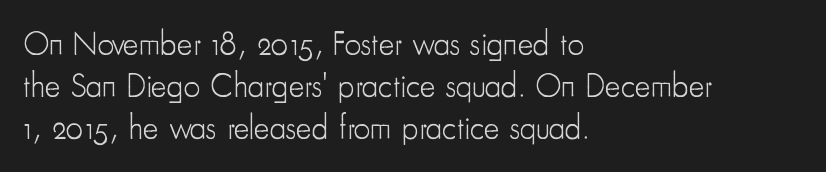
Q: Is the text bold? A: No.
Q: Is the text italic (slanted)? A: No, it is upright.
Q: Is the typeface a serif or a sans-serif typeface? A: Sans-serif.
Q: Is the text underlined? A: No.
Q: How is the paragraph aligned? A: Left-aligned.
Q: Is the spacing between letters normal or unusually wide? A: Normal.
Q: Is the spacing between lines tight, normal or loose? A: Normal.
Q: Width (condensed, normal, or wide)? A: Condensed.
Q: Stroke contrast? A: Low.
Q: x-height? A: Small.
Q: Monospaced? A: No.
